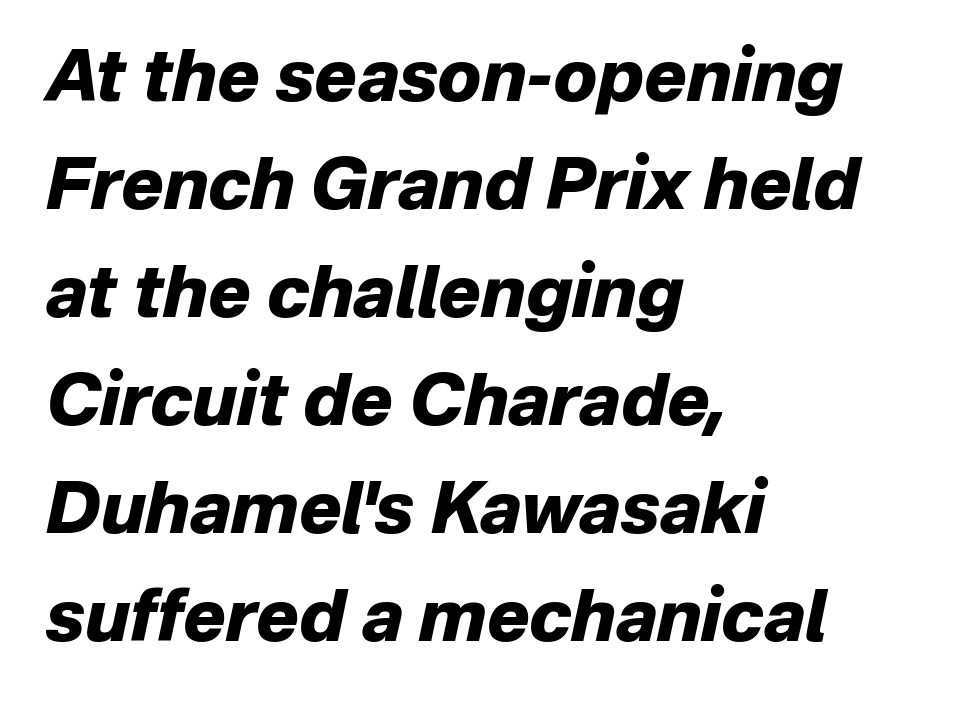
The area under the type is left untouched. There's an unmistakable incline to the writing here. The tracking reads as untouched default to a designer's eye. Each line starts at the same left margin while the right side varies. Emphasis by weight is at full strength: bold. Vertical spacing — default.
